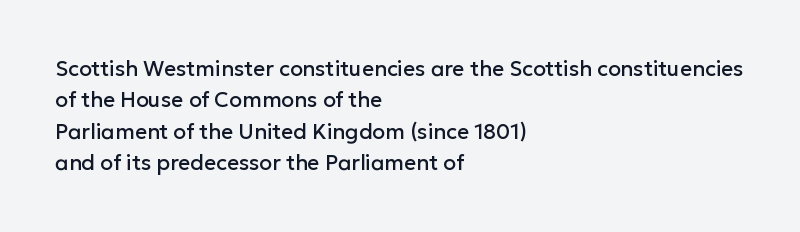
Q: Is the text italic (slanted)? A: No, it is upright.
Q: Is the text underlined? A: No.
Q: How is the paragraph aligned? A: Left-aligned.
Q: Is the spacing between letters normal or unusually wide? A: Normal.
Q: Is the spacing between lines tight, normal or loose? A: Normal.
